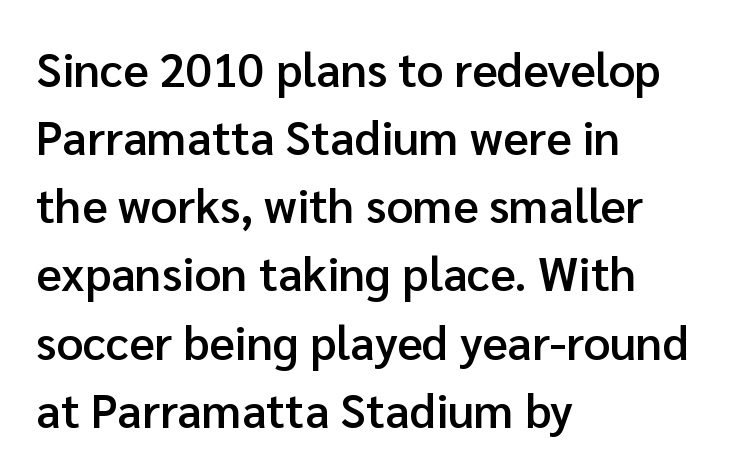
{"serif": "no", "italic": "no", "bold": "semi", "weight": "semibold", "width": "normal", "stroke_contrast": "low", "x_height": "medium", "monospaced": "no", "underline": "no", "align": "left", "line_spacing": "normal", "line_spacing_ratio": 1.45, "letter_spacing": "normal", "letter_spacing_em": 0.0, "glyph_px": 47}
